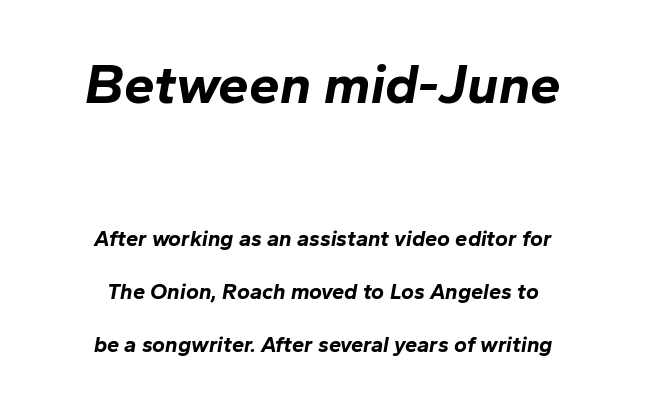
{"italic": "yes", "lean": "right", "slant_degrees": 10, "bold": "yes", "weight": "bold", "width": "normal", "stroke_contrast": "low", "x_height": "medium", "monospaced": "no", "underline": "no", "align": "center", "line_spacing": "loose", "line_spacing_ratio": 2.39, "letter_spacing": "normal", "letter_spacing_em": 0.0, "larger_block": "first", "size_ratio": 2.5, "glyph_px": 55}
